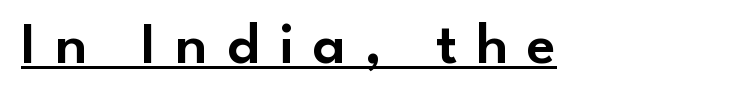
Check the space under the baseline: a stroke is drawn there. Unlike italic type, these characters show no tilt at all. Is this a fixed-width face? No — the glyphs have proportional, varying widths. No feet cap the strokes, marking this as sans-serif type. The line texture is sparse and dotted thanks to wide tracking.
